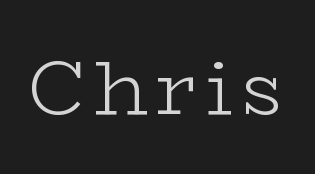
Lines of text with bare space underneath. Old-style or modern, the face here clearly has serifs. Does the lettering tilt? It doesn't — this is upright. This sample has the flowing, uneven cadence of proportional lettering. The face looks like a standard text weight, possibly lighter.
